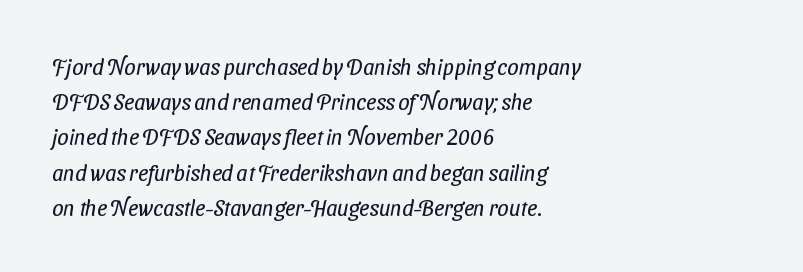
The passage is arranged the way most books set body copy — flush left. Stroke thickness stays within the range of a standard reading face or lighter. Tracking here is standard; glyphs follow each other at the usual distance. Reading down the column, the eye jumps a familiar distance to each next line. The strip under each line holds only bare page.
